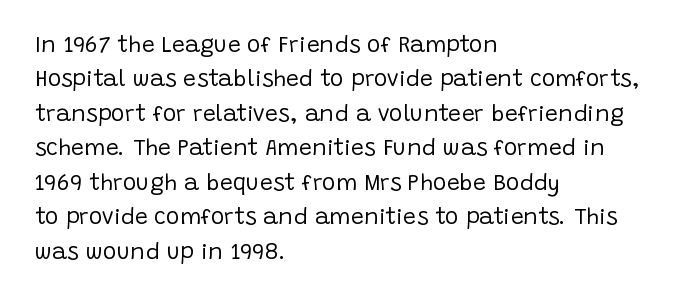
Q: Is the text bold? A: No.
Q: Is the text italic (slanted)? A: No, it is upright.
Q: Is the text underlined? A: No.
Q: How is the paragraph aligned? A: Left-aligned.
Q: Is the spacing between letters normal or unusually wide? A: Normal.
Q: Is the spacing between lines tight, normal or loose? A: Normal.
